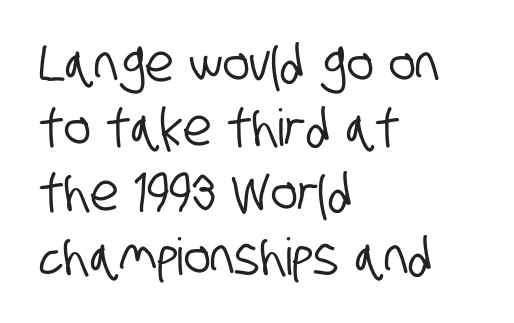
Each new line begins a customary step beneath the previous one. This sample has the flowing, uneven cadence of proportional lettering. These lines stack with their left ends in a neat column. Descender tails drop into unmarked territory.
